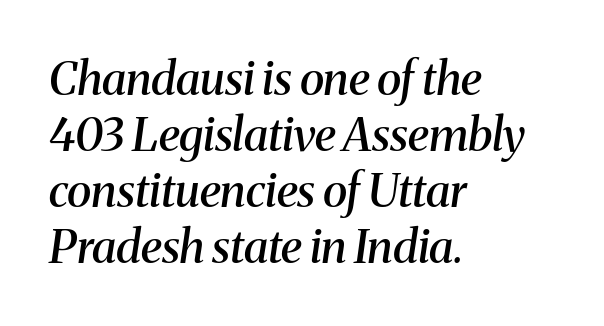
A bit beefed up — I'd call it semibold rather than bold. No extra tracking has been applied to these lines. When letters slant like this, we call the style italic. This sample is left-justified, so line endings fall wherever the words run out. Do the characters align in a grid? No, the font is proportional.
